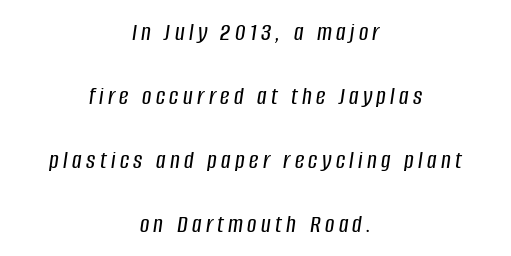
Q: Is the text italic (slanted)? A: Yes, it leans right by about 8 degrees.
Q: Is the text underlined? A: No.
Q: How is the paragraph aligned? A: Centered.
Q: Is the spacing between lines tight, normal or loose? A: Loose.
